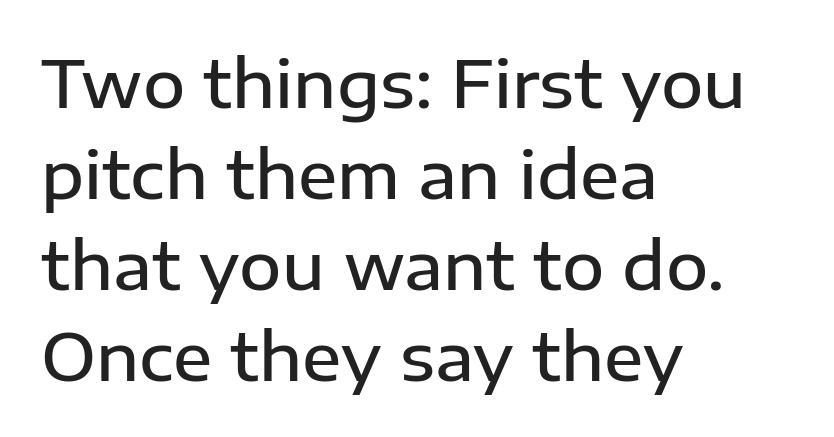
Where is the straight margin? On the left. A typesetter would call this zero additional tracking. The letters stand straight up with perfectly vertical stems. Do the characters align in a grid? No, the font is proportional. A typesetter would call this leading conventional body-copy spacing.
